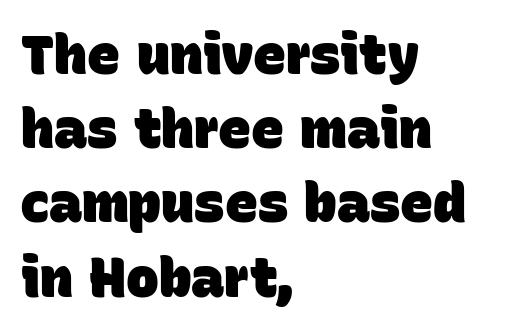
The designer left line spacing at the default. Each glyph is drawn with heavy, bold strokes. This is sans-serif lettering, the kind often seen on screens and signage. A classic flush-left, rag-right setting is used for this passage.
